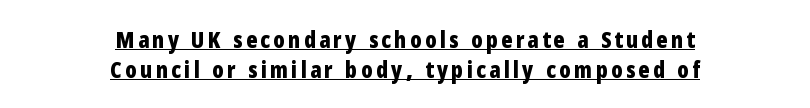
Q: Is the text bold? A: Yes.
Q: Is the text italic (slanted)? A: No, it is upright.
Q: Is the text underlined? A: Yes.
Q: How is the paragraph aligned? A: Centered.
Q: Is the spacing between lines tight, normal or loose? A: Normal.
